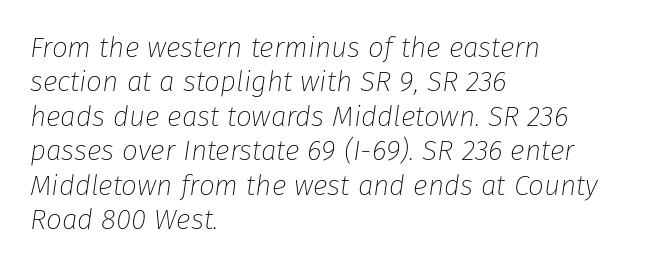
{"italic": "yes", "lean": "right", "slant_degrees": 8, "bold": "no", "weight": "thin", "width": "normal", "stroke_contrast": "low", "x_height": "medium", "monospaced": "no", "underline": "no", "align": "left", "line_spacing_ratio": 1.23, "letter_spacing": "normal", "letter_spacing_em": 0.0, "glyph_px": 28}
